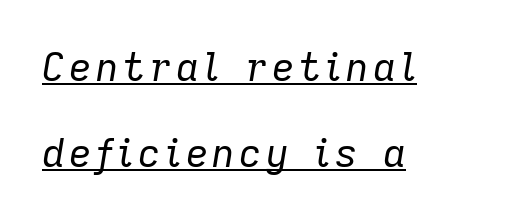
{"italic": "yes", "lean": "right", "slant_degrees": 9, "bold": "no", "weight": "regular", "width": "normal", "stroke_contrast": "low", "x_height": "medium", "monospaced": "no", "underline": "yes", "align": "left", "line_spacing": "loose", "line_spacing_ratio": 2.2, "glyph_px": 39}
